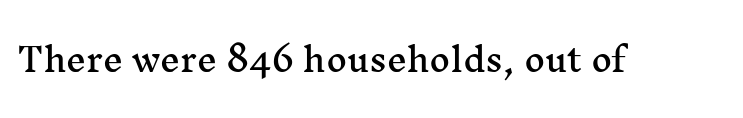
The image shows 32 px wide serif type, upright; set normal letter spacing, not underlined; medium stroke contrast and a medium x-height.
